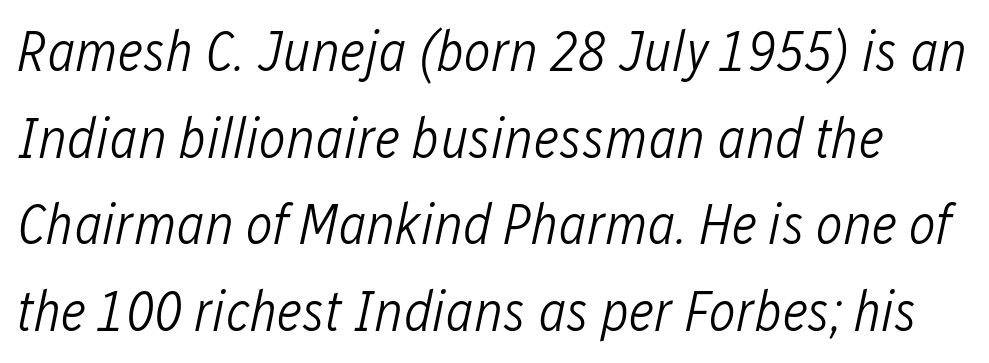
Q: Is the text bold? A: No.
Q: Is the text italic (slanted)? A: Yes, it leans right by about 12 degrees.
Q: Is the text underlined? A: No.
Q: Is the spacing between letters normal or unusually wide? A: Normal.
Q: Is the spacing between lines tight, normal or loose? A: Normal.
Q: Width (condensed, normal, or wide)? A: Condensed.
Q: Stroke contrast? A: Low.
Q: x-height? A: Medium.
Q: Monospaced? A: No.
